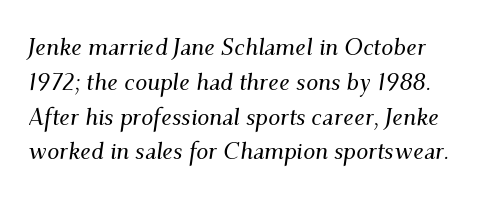
The image shows 24 px text type, italic (leaning right); set normal line spacing (1.45x), normal letter spacing, not underlined.
